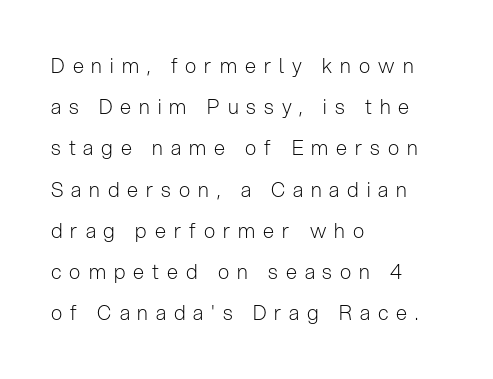
The setting favours the left margin, as ordinary paragraphs usually do. A clean baseline with only descenders dipping below it. Stems here are at most as thick as an everyday book face. This sample trades compactness for vertical openness between lines. It's the straight-up-and-down kind of type.
